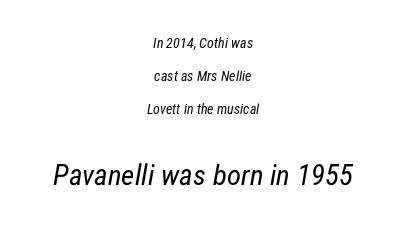
Is the block centered? Yes — each line is placed symmetrically about the middle. Proportional: the letters do not fall into vertical columns. Line spacing here is loose. The tracking reads as untouched default to a designer's eye. Scale increases going downward across the two blocks. Clear beneath every line of the passage.
